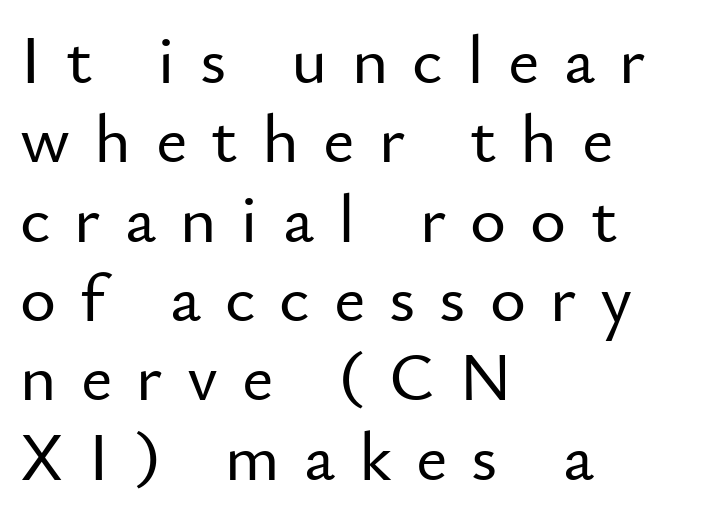
Q: Is the text italic (slanted)? A: No, it is upright.
Q: Is the typeface a serif or a sans-serif typeface? A: Sans-serif.
Q: Is the text underlined? A: No.
Q: How is the paragraph aligned? A: Left-aligned.
Q: Is the spacing between letters normal or unusually wide? A: Unusually wide.
Q: Is the spacing between lines tight, normal or loose? A: Tight.
Q: Width (condensed, normal, or wide)? A: Normal.
Q: Stroke contrast? A: Low.
Q: x-height? A: Small.
Q: Monospaced? A: No.
